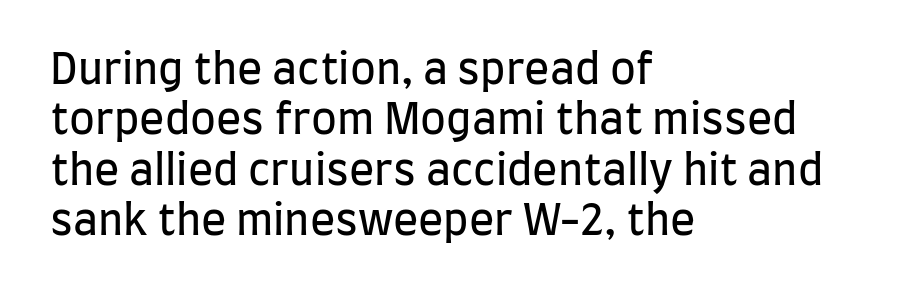
Glance below the letters and you will spot only blank space. Regarding serifs, this sample does without them. The passage is arranged the way most books set body copy — flush left. This is the regular roman posture of the typeface. No extra ink here — the face is not bold.
